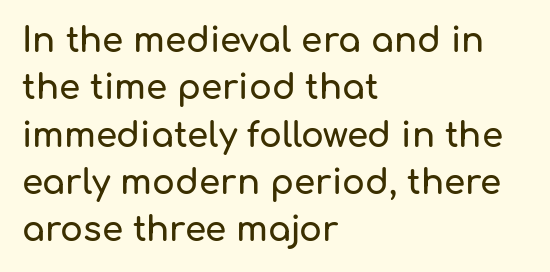
The image shows 34 px sans-serif type, upright; set left-aligned, normal line spacing (1.39x), normal letter spacing, not underlined; low stroke contrast and a medium x-height.
